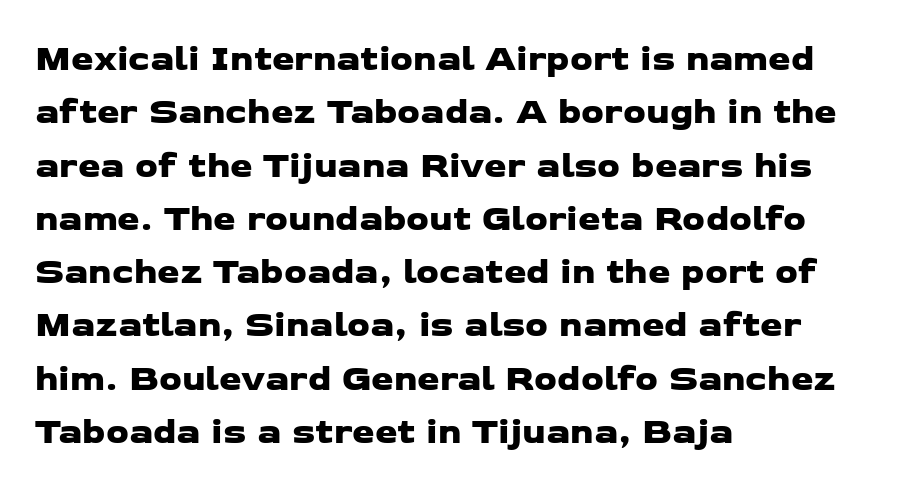
{"serif": "no", "width": "wide", "stroke_contrast": "low", "x_height": "medium", "monospaced": "no", "underline": "no", "align": "left", "line_spacing": "normal", "line_spacing_ratio": 1.48, "letter_spacing": "normal", "letter_spacing_em": 0.0, "glyph_px": 36}
